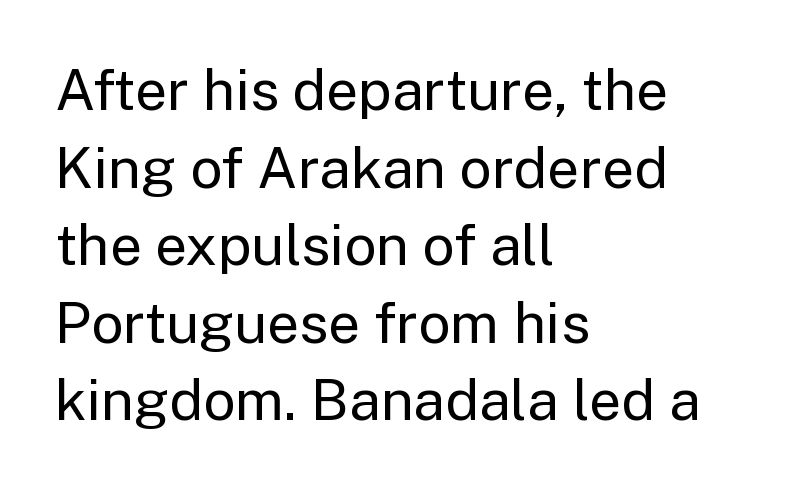
Q: Is the text bold? A: No.
Q: Is the text italic (slanted)? A: No, it is upright.
Q: Is the typeface a serif or a sans-serif typeface? A: Sans-serif.
Q: Is the text underlined? A: No.
Q: How is the paragraph aligned? A: Left-aligned.
Q: Is the spacing between letters normal or unusually wide? A: Normal.
Q: Is the spacing between lines tight, normal or loose? A: Normal.
Q: Width (condensed, normal, or wide)? A: Normal.
Q: Stroke contrast? A: Low.
Q: x-height? A: Medium.
Q: Monospaced? A: No.
